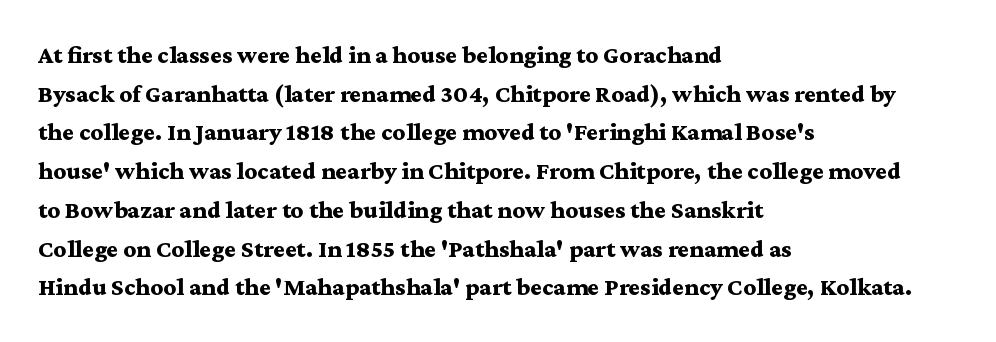
Lines of text with bare space underneath. Default kerning and tracking; the words read as compact shapes. Typeset ragged right — the left edge is the straight one. Regarding leading, the lines here are spaced in the standard way. Every stem runs plumb, perpendicular to the baseline.
